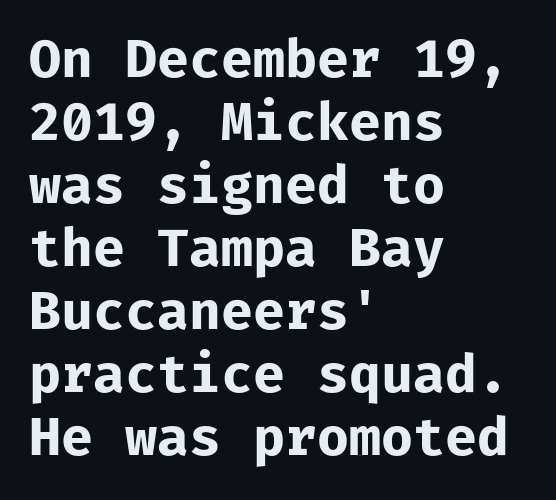
{"serif": "no", "italic": "no", "bold": "yes", "weight": "bold", "width": "normal", "stroke_contrast": "low", "x_height": "medium", "underline": "no", "align": "left", "line_spacing_ratio": 1.21, "letter_spacing": "normal", "letter_spacing_em": 0.0, "glyph_px": 52}
